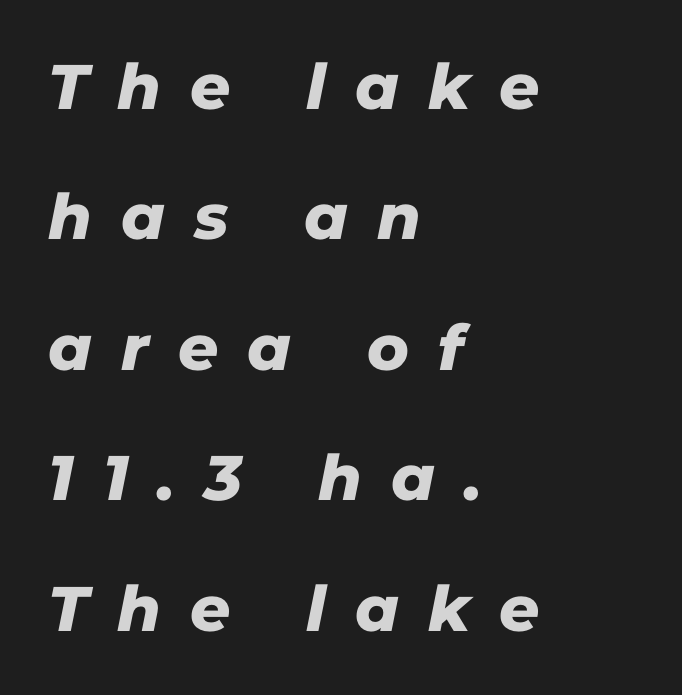
Q: Is the typeface a serif or a sans-serif typeface? A: Sans-serif.
Q: Is the text underlined? A: No.
Q: How is the paragraph aligned? A: Left-aligned.
Q: Is the spacing between letters normal or unusually wide? A: Unusually wide.
Q: Is the spacing between lines tight, normal or loose? A: Loose.
Q: Width (condensed, normal, or wide)? A: Normal.
Q: Stroke contrast? A: Low.
Q: x-height? A: Medium.
Q: Monospaced? A: No.
